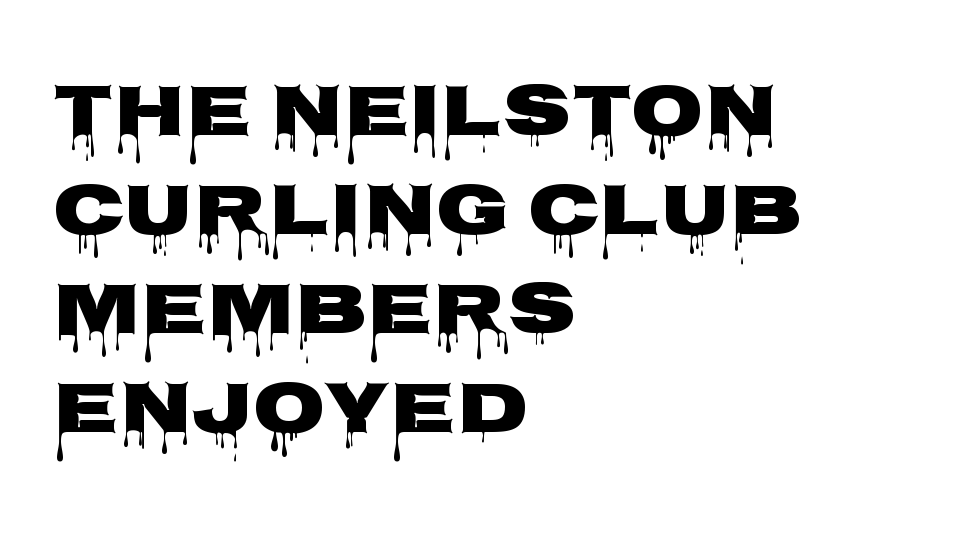
{"serif": "no", "italic": "no", "bold": "yes", "weight": "heavy", "width": "wide", "stroke_contrast": "low", "x_height": "large", "monospaced": "no", "underline": "no", "align": "left", "line_spacing": "normal", "line_spacing_ratio": 1.32, "letter_spacing": "normal", "letter_spacing_em": 0.0, "glyph_px": 75}
